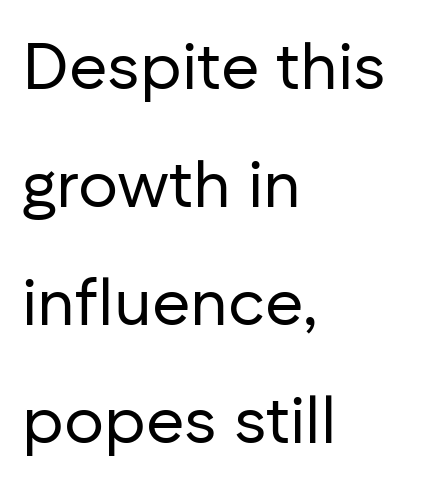
{"serif": "no", "italic": "no", "bold": "no", "weight": "regular", "width": "normal", "stroke_contrast": "low", "x_height": "medium", "monospaced": "no", "underline": "no", "align": "left", "line_spacing_ratio": 1.79, "letter_spacing": "normal", "letter_spacing_em": 0.0, "glyph_px": 66}
